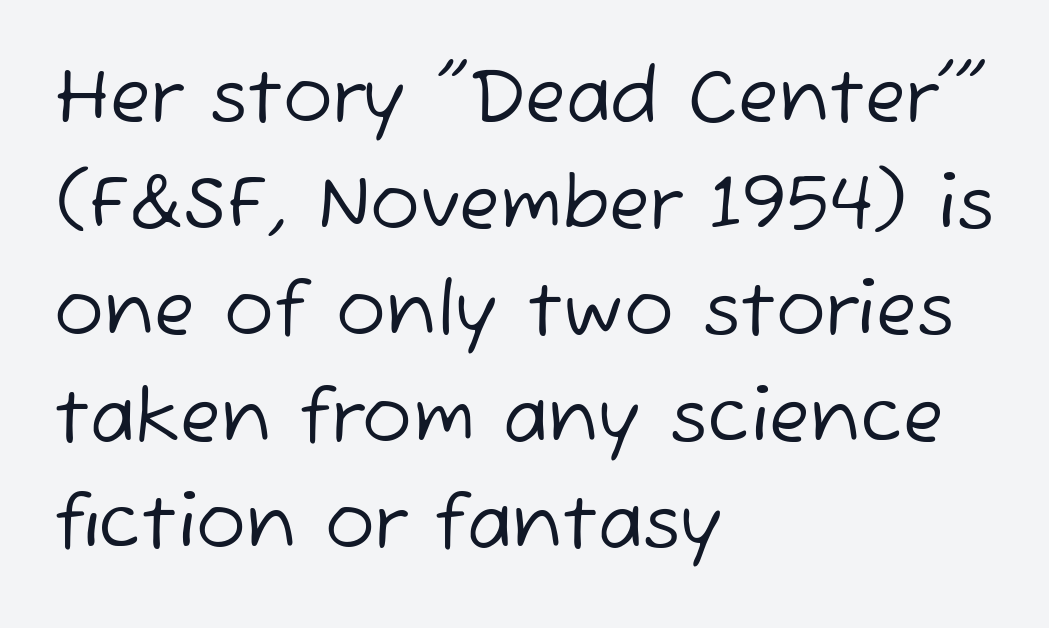
The image shows 74 px regular-weight sans-serif type; set left-aligned, normal line spacing (1.44x), normal letter spacing, not underlined; low stroke contrast and a medium x-height.
